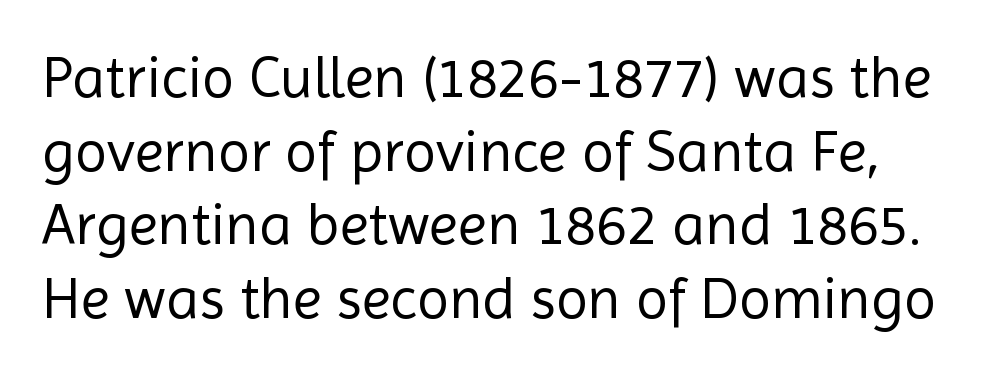
{"serif": "no", "italic": "no", "bold": "no", "weight": "regular", "width": "normal", "x_height": "medium", "monospaced": "no", "underline": "no", "line_spacing": "normal", "line_spacing_ratio": 1.25, "letter_spacing": "normal", "letter_spacing_em": 0.0, "glyph_px": 59}
